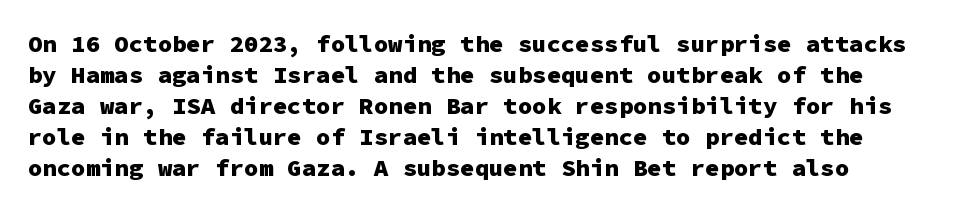
{"italic": "no", "bold": "yes", "underline": "no", "line_spacing": "normal", "line_spacing_ratio": 1.29, "letter_spacing": "normal", "letter_spacing_em": 0.0, "glyph_px": 24}
